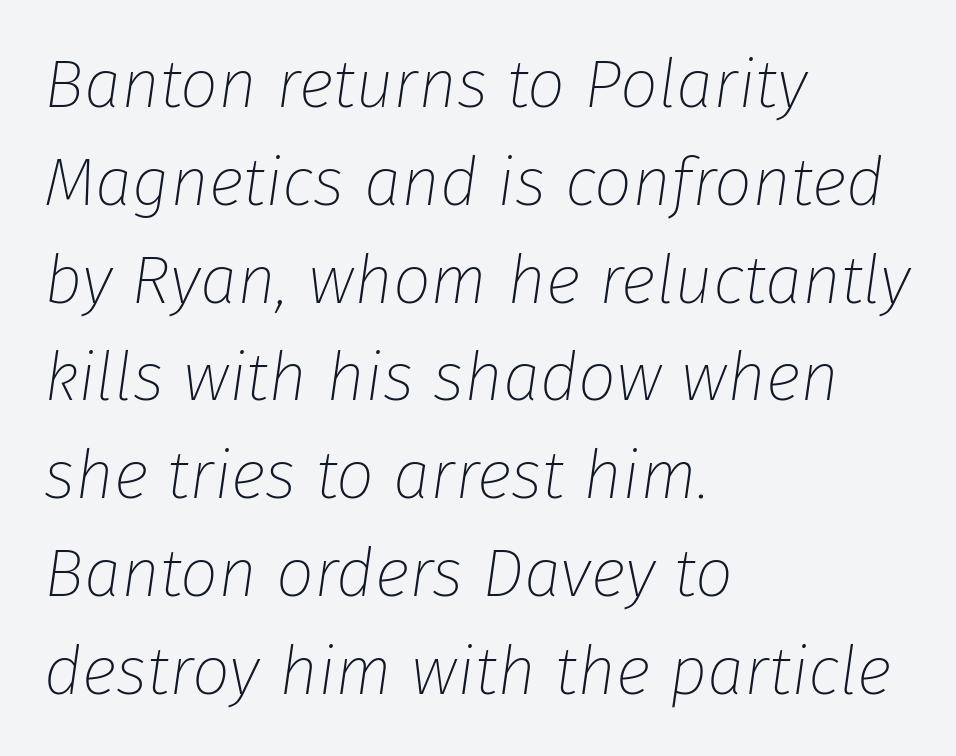
The rendering anchors every line to the left-hand side. Character widths vary here, with narrow letters taking less room than wide ones. Counters stay open thanks to moderate or lighter strokes. Leading matches the norm, producing a regular column. Designer's note — italics engaged. Bare-footed words on every line.
